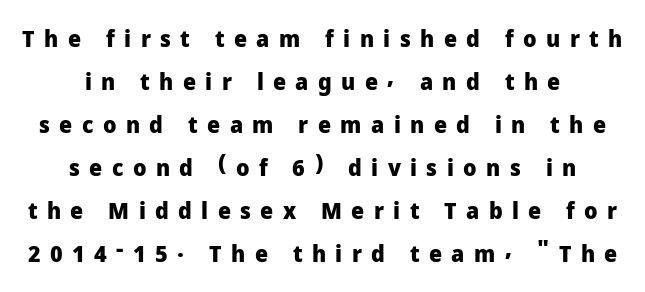
The image shows 23 px bold type, upright; set centered, line spacing 1.87x, unusually wide letter spacing (+0.41 em), not underlined.
